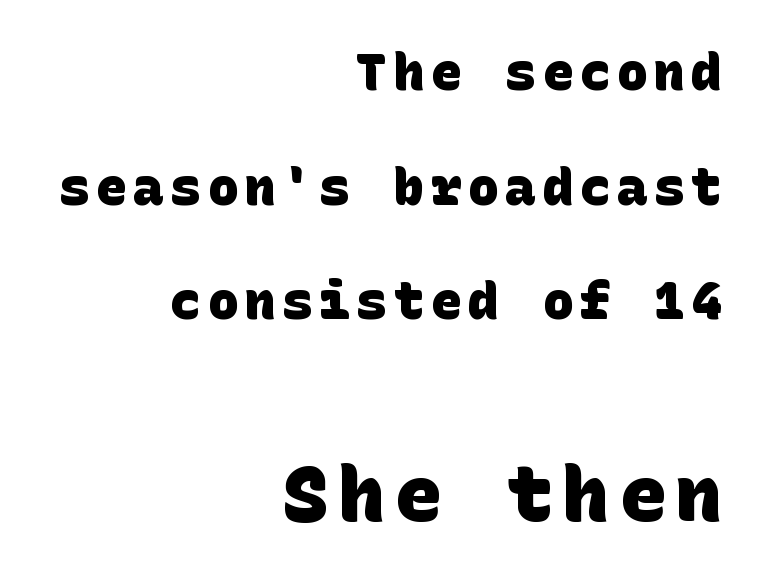
Q: Is the text bold? A: Yes.
Q: Is the typeface a serif or a sans-serif typeface? A: Sans-serif.
Q: Is the text underlined? A: No.
Q: How is the paragraph aligned? A: Right-aligned.
Q: Is the spacing between lines tight, normal or loose? A: Loose.
Q: Which block of text is set in a larger size, the first (top) or the second (bottom)? A: The second (bottom) one.
Q: Width (condensed, normal, or wide)? A: Normal.
Q: Stroke contrast? A: Low.
Q: x-height? A: Large.
